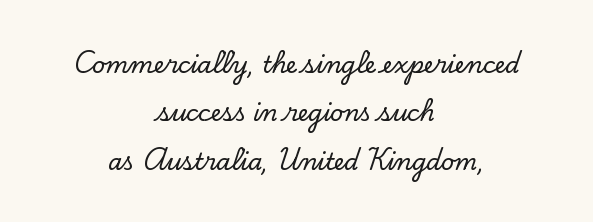
This sample trades compactness for vertical openness between lines. Typeset on center — no edge is straight. Short note: letters normally spaced. The foot of each line stays bare and open.
